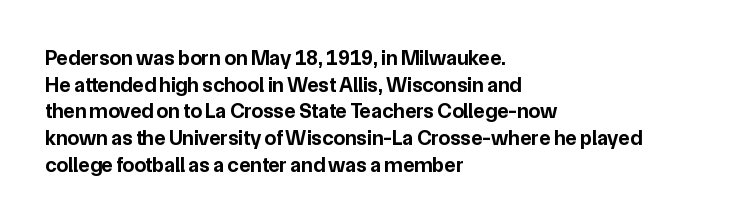
Honestly, the row spacing looks completely unremarkable. Posture: upright roman. Plenty of ink on the page — the face is bold. Typeset ragged right — the left edge is the straight one.
